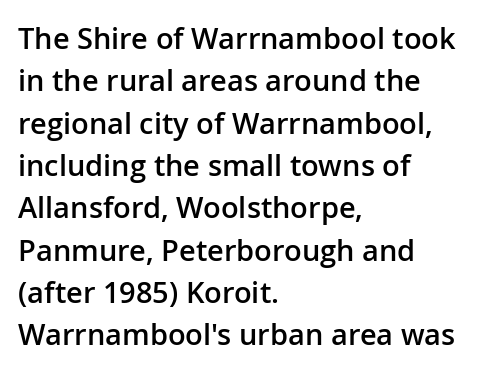
Honestly, the letter spacing is just normal — you wouldn't notice it. Bare-footed words on every line. How would I describe the line gaps? Plain and ordinary. The letters carry no serifs — their stems end cleanly without finishing strokes. Tall strokes in this sample are plumb rather than angled.
